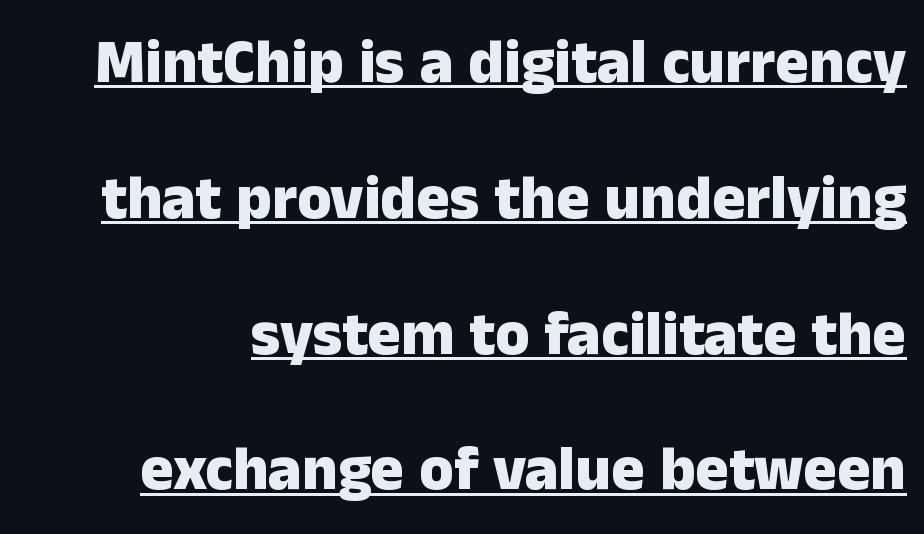
Examine the stroke ends and you'll find no serifs. How heavy is the stroke? Heavy — this is a bold. The rendering uses natural spacing where letterforms have individual widths. How are the letters spaced? Ordinarily, with no added tracking. A typographer would call this underscored text.
